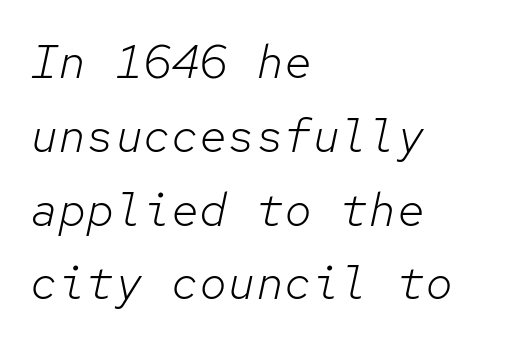
The image shows 47 px light type, italic (leaning right), monospaced; set left-aligned, normal line spacing (1.57x), normal letter spacing, not underlined; low stroke contrast and a medium x-height.
